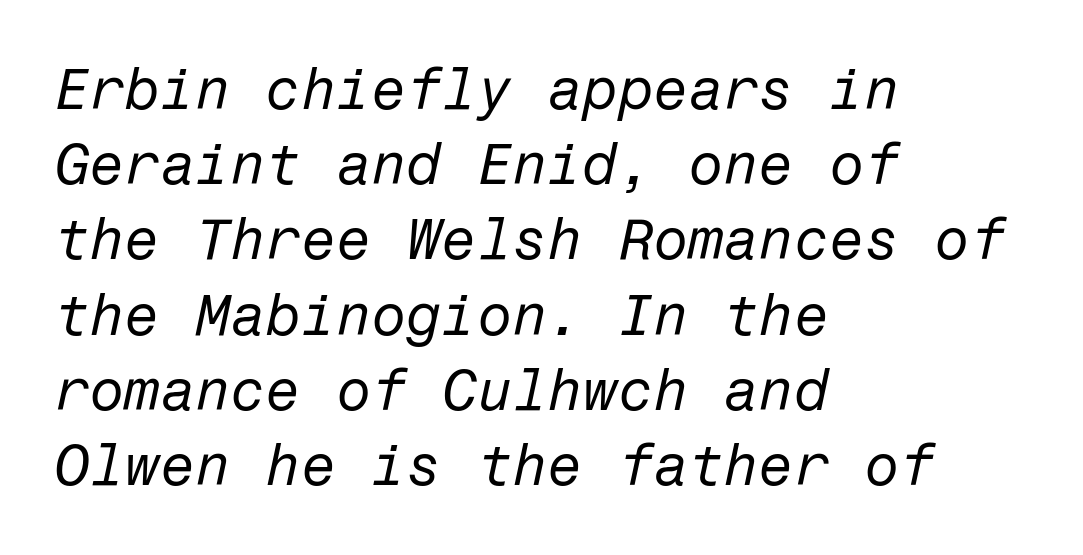
{"italic": "yes", "lean": "right", "slant_degrees": 12, "bold": "no", "weight": "regular", "width": "normal", "stroke_contrast": "low", "x_height": "medium", "underline": "no", "align": "left", "line_spacing": "normal", "line_spacing_ratio": 1.32, "letter_spacing": "normal", "letter_spacing_em": 0.0, "glyph_px": 57}
